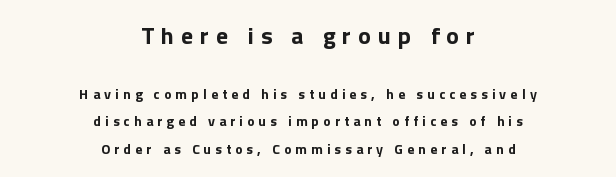
{"italic": "no", "bold": "yes", "underline": "no", "align": "center", "line_spacing": "loose", "line_spacing_ratio": 1.98, "letter_spacing": "wide", "letter_spacing_em": 0.29, "larger_block": "first", "size_ratio": 1.71, "glyph_px": 24}
